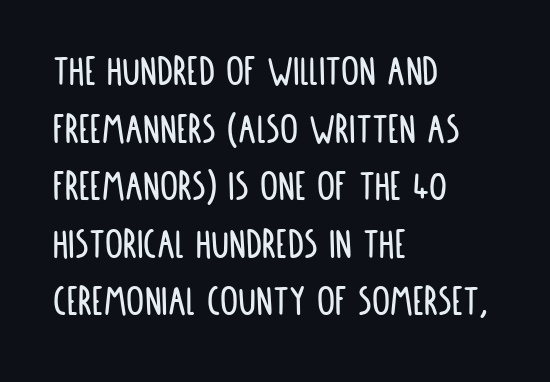
Q: Is the text italic (slanted)? A: No, it is upright.
Q: Is the typeface a serif or a sans-serif typeface? A: Sans-serif.
Q: Is the text underlined? A: No.
Q: How is the paragraph aligned? A: Left-aligned.
Q: Is the spacing between letters normal or unusually wide? A: Normal.
Q: Is the spacing between lines tight, normal or loose? A: Normal.
Q: Width (condensed, normal, or wide)? A: Condensed.
Q: Stroke contrast? A: Low.
Q: x-height? A: Large.
Q: Monospaced? A: No.
